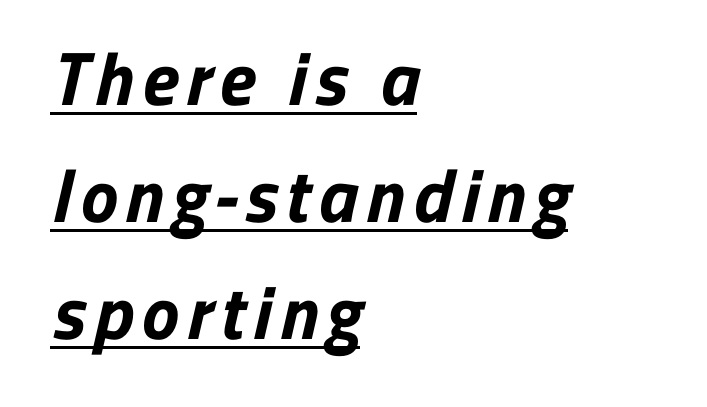
Notice how thick the strokes are: this is what a full bold looks like. The rows are spaced the way most documents space them. Line beginnings align vertically; line endings do not. The face used here appears with an underline applied. The face used here is a sans, in the tradition of grotesques and geometrics.
